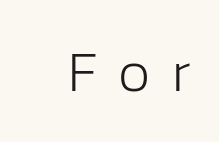
{"serif": "no", "italic": "no", "bold": "no", "weight": "light", "width": "normal", "stroke_contrast": "low", "x_height": "medium", "monospaced": "no", "underline": "no", "letter_spacing": "wide", "letter_spacing_em": 0.38, "glyph_px": 57}
